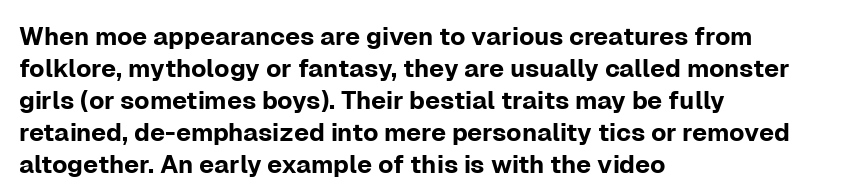
Q: Is the text italic (slanted)? A: No, it is upright.
Q: Is the text underlined? A: No.
Q: How is the paragraph aligned? A: Left-aligned.
Q: Is the spacing between letters normal or unusually wide? A: Normal.
Q: Is the spacing between lines tight, normal or loose? A: Normal.
